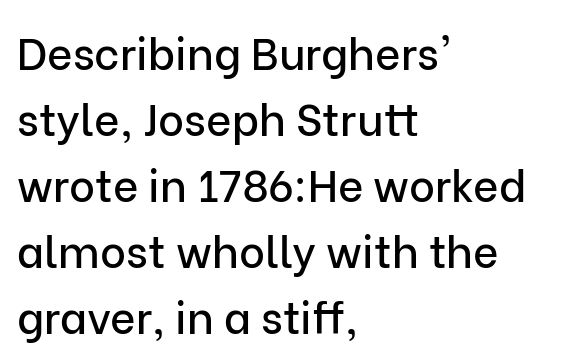
The image shows 44 px sans-serif type, upright; set left-aligned, normal line spacing (1.5x), normal letter spacing, not underlined; low stroke contrast and a medium x-height.
